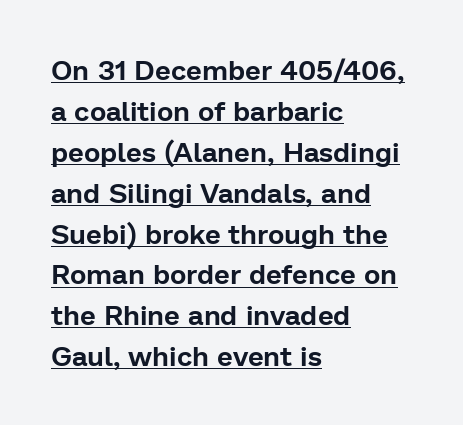
{"serif": "no", "italic": "no", "width": "normal", "stroke_contrast": "low", "x_height": "medium", "monospaced": "no", "underline": "yes", "align": "left", "line_spacing": "normal", "line_spacing_ratio": 1.46, "letter_spacing": "normal", "letter_spacing_em": 0.0, "glyph_px": 28}
